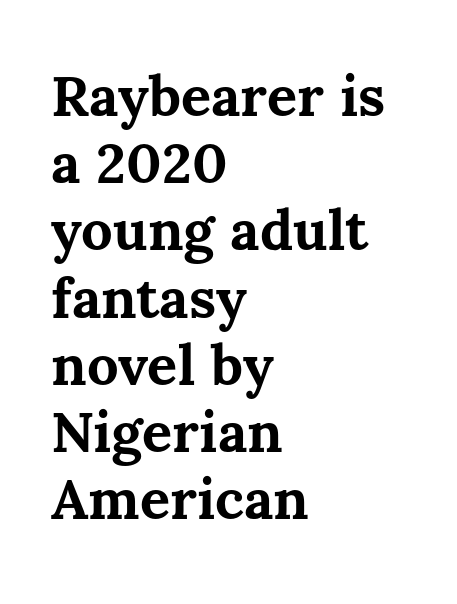
The font's upright variant was chosen for this text. Each word holds together tightly as a unit, with standard inter-letter gaps. The space beneath each line is pristine and unruled. The font is running at its bold setting. This rendering uses left alignment, leaving the right contour irregular. Think of a printed novel: that variable character pitch is what you see here.
